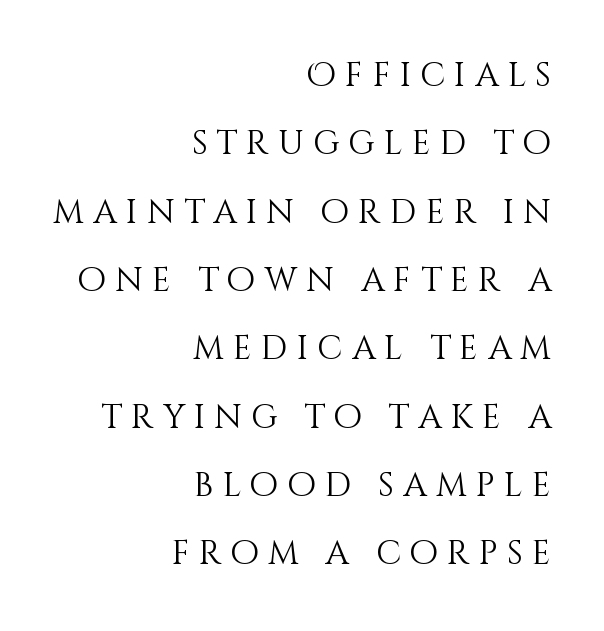
{"italic": "no", "bold": "no", "weight": "light", "width": "normal", "stroke_contrast": "medium", "x_height": "large", "monospaced": "no", "underline": "no", "align": "right", "line_spacing": "loose", "line_spacing_ratio": 2.07, "letter_spacing": "wide", "letter_spacing_em": 0.28, "glyph_px": 33}
